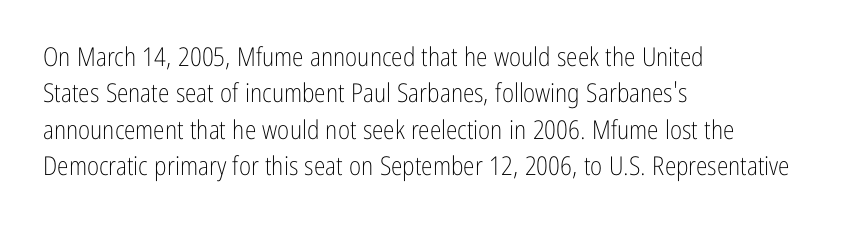
Short and long lines alike share a common starting point at left. The typeface has the unassuming heft of standard copy or less. Is the letter spacing exaggerated? No — it looks like the ordinary default. Has an underline been added? It has not. Posture: vertical.
